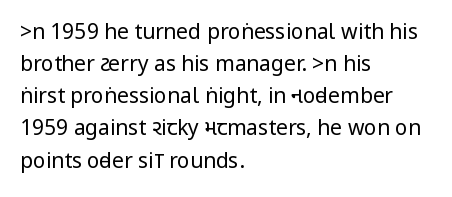
The image shows 21 px text type, upright; set left-aligned, normal line spacing (1.53x), normal letter spacing, not underlined.
